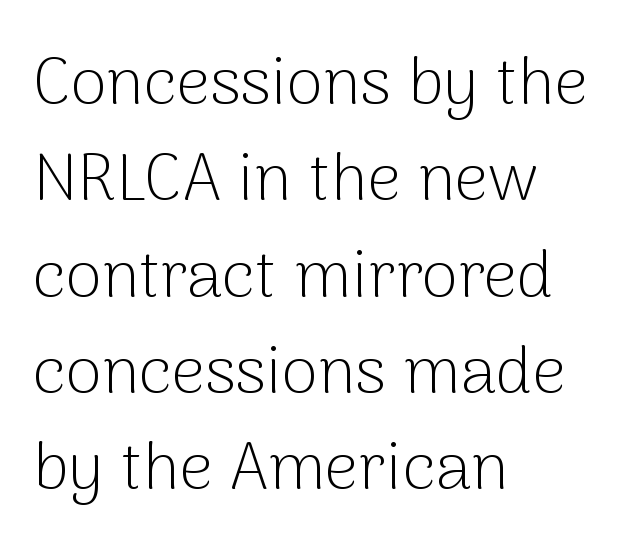
{"serif": "no", "italic": "no", "bold": "no", "weight": "light", "width": "normal", "stroke_contrast": "low", "x_height": "medium", "monospaced": "no", "underline": "no", "align": "left", "line_spacing": "normal", "line_spacing_ratio": 1.46, "letter_spacing": "normal", "letter_spacing_em": 0.0, "glyph_px": 66}
